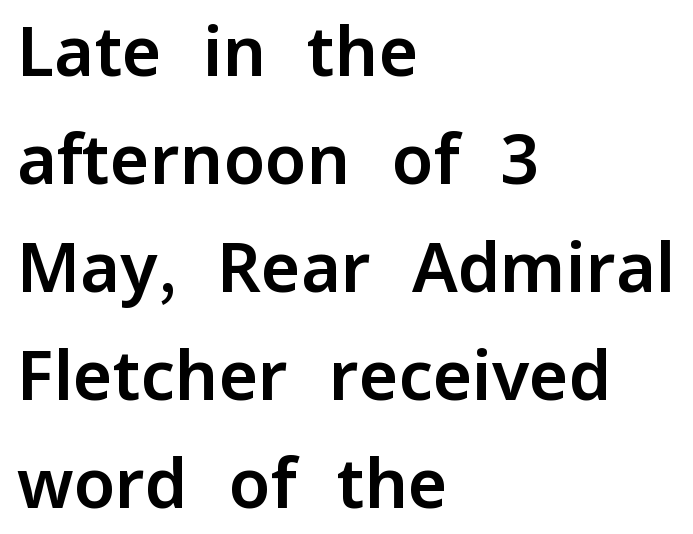
{"serif": "no", "italic": "no", "width": "normal", "stroke_contrast": "low", "x_height": "medium", "monospaced": "no", "underline": "no", "align": "left", "line_spacing": "normal", "line_spacing_ratio": 1.59, "letter_spacing": "normal", "letter_spacing_em": 0.0, "glyph_px": 68}
